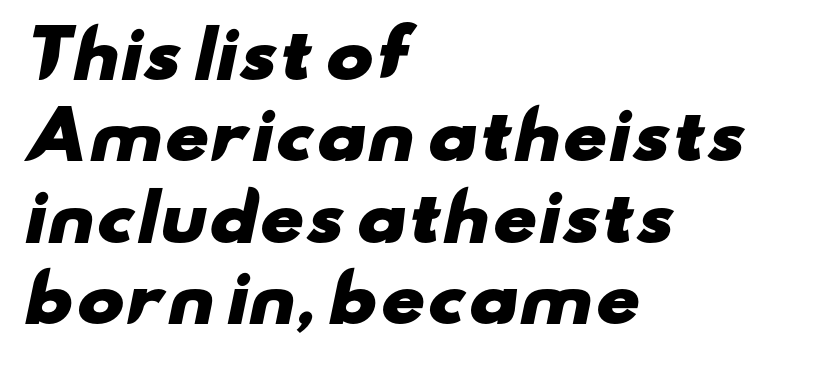
Descenders are the only things crossing below the line. Compared with typical paragraphs, the rows here are spaced about the same. This rendering uses left alignment, leaving the right contour irregular. This rendering leaves character spacing at its baseline value. A sans-serif font was chosen for this passage. The glyphs have the mass of a bold cut.
